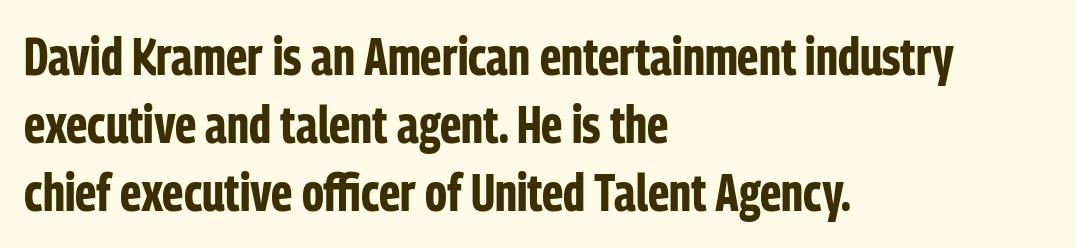
Q: Is the text bold? A: Yes.
Q: Is the text italic (slanted)? A: No, it is upright.
Q: Is the typeface a serif or a sans-serif typeface? A: Sans-serif.
Q: Is the text underlined? A: No.
Q: How is the paragraph aligned? A: Left-aligned.
Q: Is the spacing between letters normal or unusually wide? A: Normal.
Q: Is the spacing between lines tight, normal or loose? A: Normal.
Q: Width (condensed, normal, or wide)? A: Condensed.
Q: Stroke contrast? A: Low.
Q: x-height? A: Medium.
Q: Monospaced? A: No.
